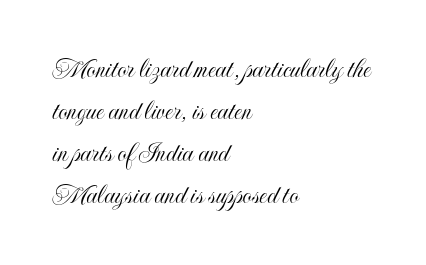
{"width": "condensed", "x_height": "small", "monospaced": "no", "underline": "no", "align": "left", "line_spacing": "normal", "line_spacing_ratio": 1.45, "letter_spacing": "normal", "letter_spacing_em": 0.0, "glyph_px": 29}
